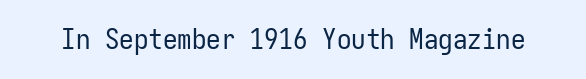
{"serif": "no", "italic": "no", "bold": "no", "weight": "regular", "width": "condensed", "stroke_contrast": "low", "x_height": "medium", "monospaced": "yes", "underline": "no", "letter_spacing": "normal", "letter_spacing_em": 0.0, "glyph_px": 29}
